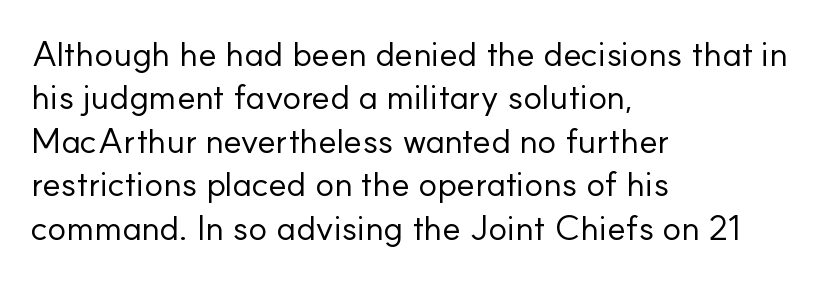
The image shows 35 px regular-weight sans-serif type, upright; set left-aligned, line spacing 1.24x, normal letter spacing, not underlined; low stroke contrast and a small x-height.
